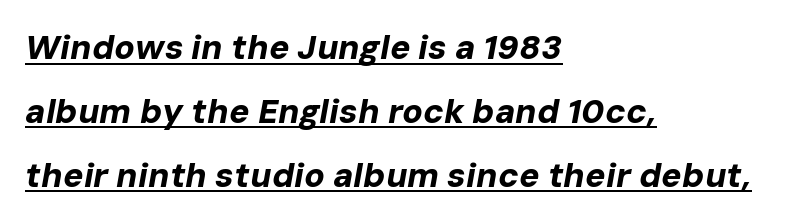
The image shows 34 px bold type, italic (leaning right); set left-aligned, line spacing 1.88x, normal letter spacing, underlined; low stroke contrast and a medium x-height.
